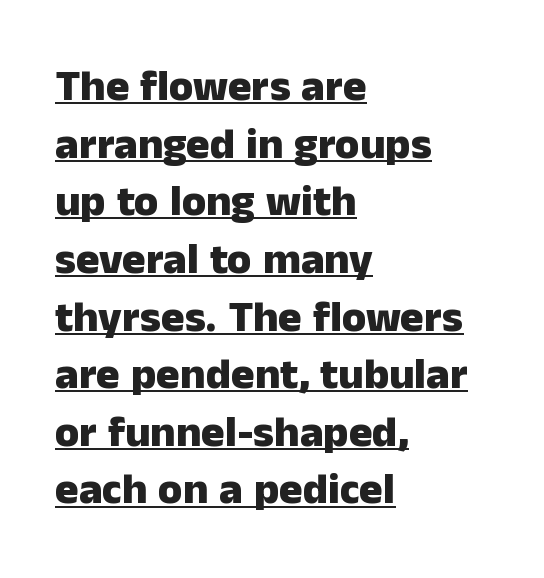
The leading is moderate, giving the passage an even texture. Serif or sans? Sans — the stroke terminals are bare. Students, observe the line beneath the letters — that is underlining. The passage shown is typed in a proportional face where columns would drift. Its strokes are broad and dark, the hallmark of bold type.
